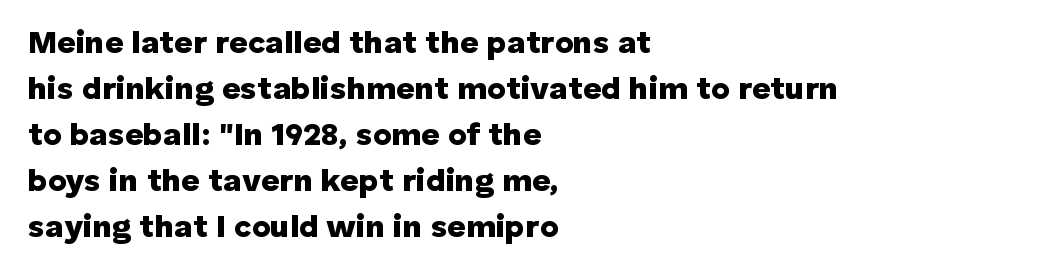
The letters are bold, with thick, heavy strokes. This is the regular roman posture of the typeface. The passage shown stacks its lines at a standard gap. The passage shown is not underscored anywhere. The rag falls on the right side of this text block. The rendering uses natural spacing where letterforms have individual widths.
